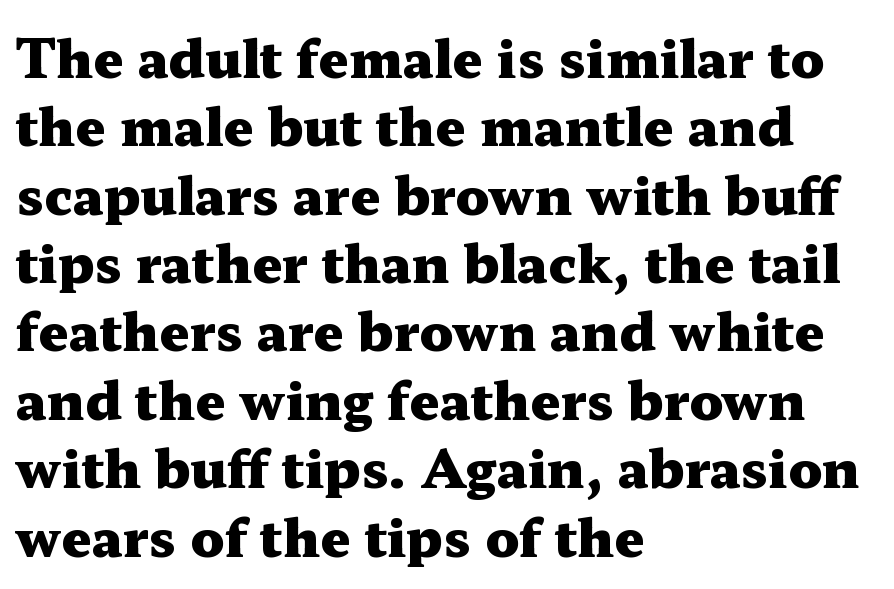
Q: Is the text bold? A: Yes.
Q: Is the text italic (slanted)? A: No, it is upright.
Q: Is the typeface a serif or a sans-serif typeface? A: Serif.
Q: Is the text underlined? A: No.
Q: How is the paragraph aligned? A: Left-aligned.
Q: Is the spacing between letters normal or unusually wide? A: Normal.
Q: Is the spacing between lines tight, normal or loose? A: Normal.
Q: Width (condensed, normal, or wide)? A: Wide.
Q: Stroke contrast? A: Medium.
Q: x-height? A: Medium.
Q: Monospaced? A: No.
